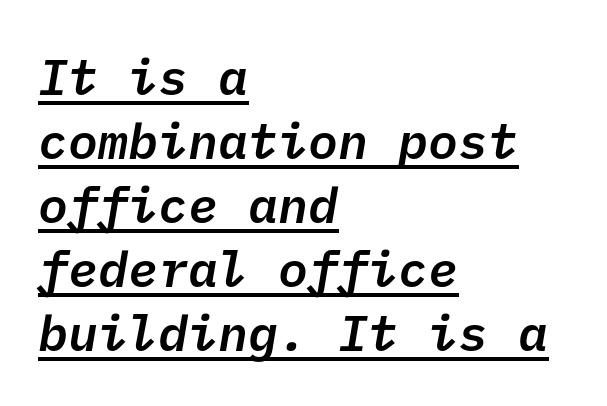
The image shows 50 px semibold sans-serif type; set left-aligned, normal line spacing (1.28x), normal letter spacing, underlined; low stroke contrast and a medium x-height.
